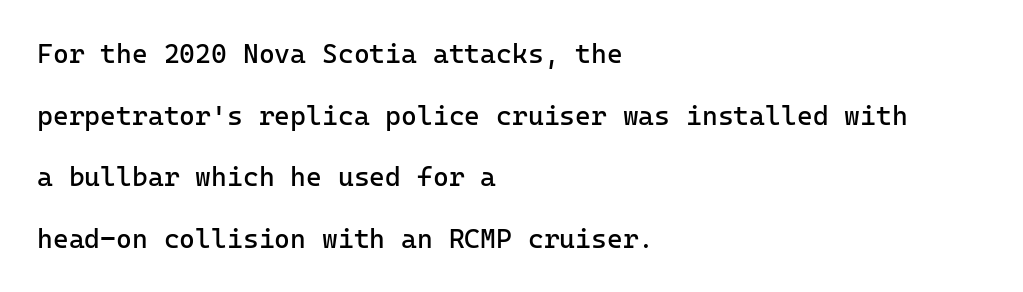
Widely set lines give the paragraph a tall, airy silhouette. The specimen omits any rule beneath the text block's lines. Italic? Not at all — the glyphs are vertical. The rendering keeps characters at their native spacing. Where is the straight margin? On the left. Is the stroke heavy? The answer is a plain regular-or-lighter.
